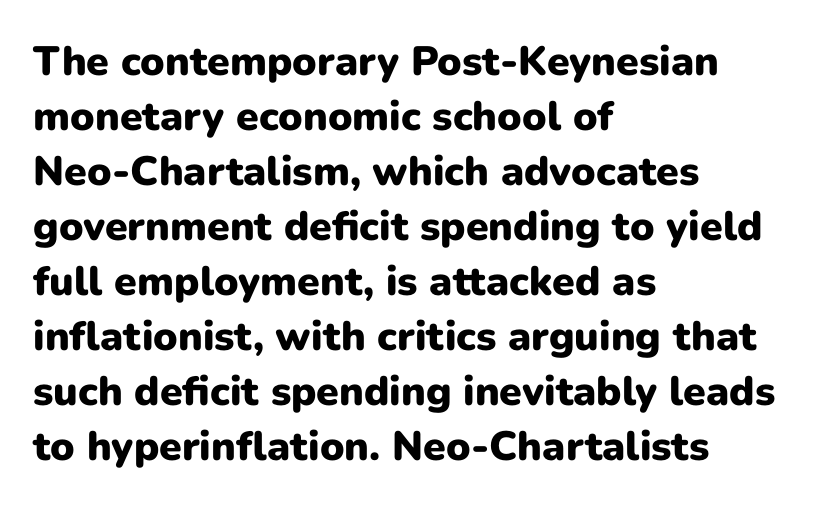
{"serif": "no", "italic": "no", "bold": "yes", "weight": "heavy", "width": "normal", "stroke_contrast": "low", "x_height": "medium", "monospaced": "no", "underline": "no", "align": "left", "line_spacing": "normal", "line_spacing_ratio": 1.34, "letter_spacing": "normal", "letter_spacing_em": 0.0, "glyph_px": 41}
